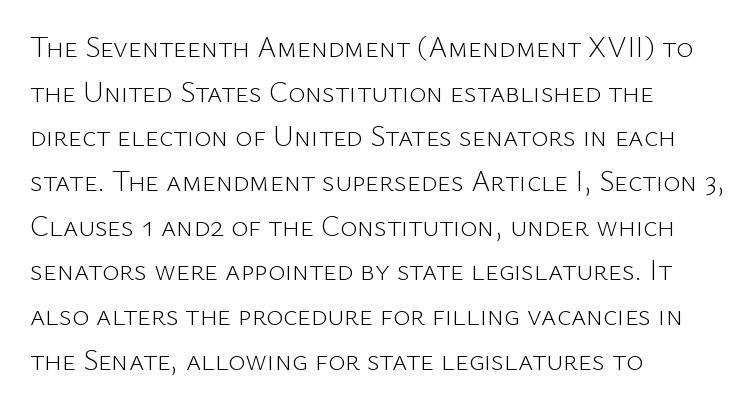
The image shows 29 px light sans-serif type, upright; set left-aligned, normal line spacing (1.54x), normal letter spacing, not underlined; low stroke contrast and a medium x-height.
